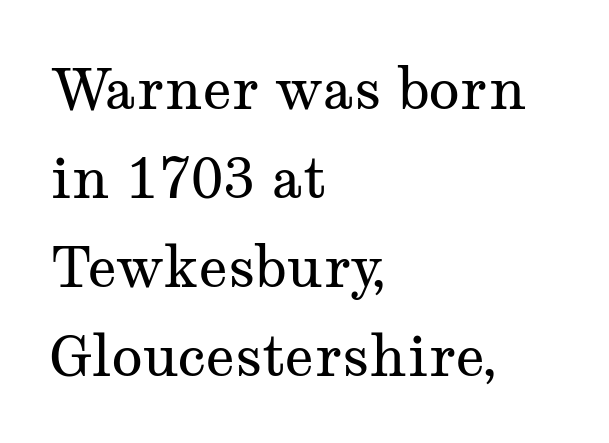
{"serif": "yes", "italic": "no", "bold": "no", "weight": "regular", "width": "wide", "stroke_contrast": "medium", "x_height": "medium", "monospaced": "no", "underline": "no", "align": "left", "line_spacing": "normal", "line_spacing_ratio": 1.56, "letter_spacing": "normal", "letter_spacing_em": 0.0, "glyph_px": 57}
